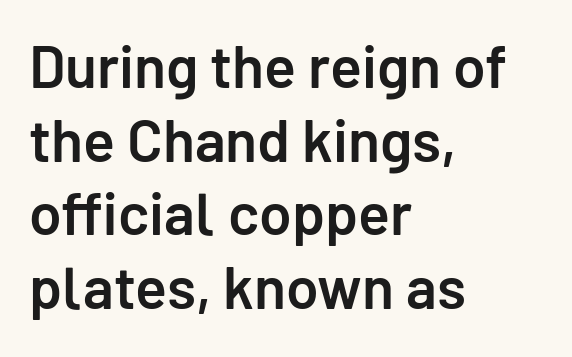
Q: Is the text bold? A: Semi-bold.
Q: Is the text italic (slanted)? A: No, it is upright.
Q: Is the typeface a serif or a sans-serif typeface? A: Sans-serif.
Q: Is the text underlined? A: No.
Q: How is the paragraph aligned? A: Left-aligned.
Q: Is the spacing between letters normal or unusually wide? A: Normal.
Q: Is the spacing between lines tight, normal or loose? A: Normal.
Q: Width (condensed, normal, or wide)? A: Normal.
Q: Stroke contrast? A: Low.
Q: x-height? A: Medium.
Q: Monospaced? A: No.
